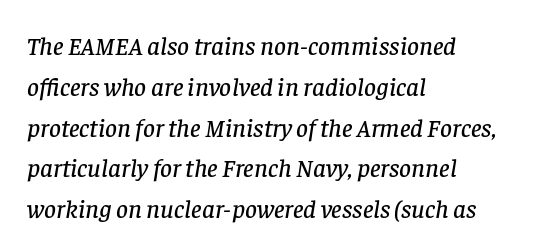
Q: Is the text italic (slanted)? A: Yes, it leans right by about 8 degrees.
Q: Is the text underlined? A: No.
Q: How is the paragraph aligned? A: Left-aligned.
Q: Is the spacing between letters normal or unusually wide? A: Normal.
Q: Is the spacing between lines tight, normal or loose? A: Normal.
